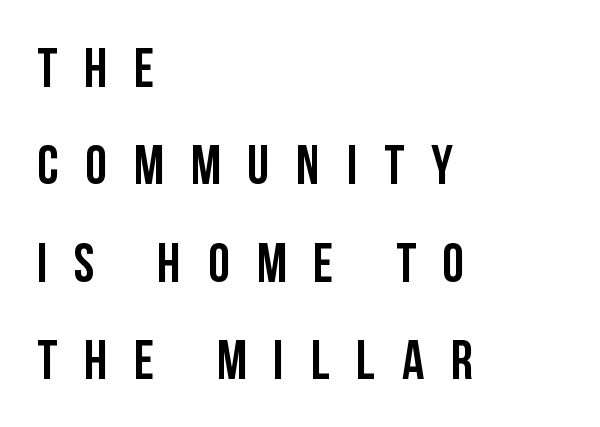
Alignment: flush left. Plenty of ink on the page — the face is bold. I'd call this a sans setting — the letters go barefoot. The rendering uses natural spacing where letterforms have individual widths. This is roman type, the default non-slanted kind. The foot of each line stays bare and open.
